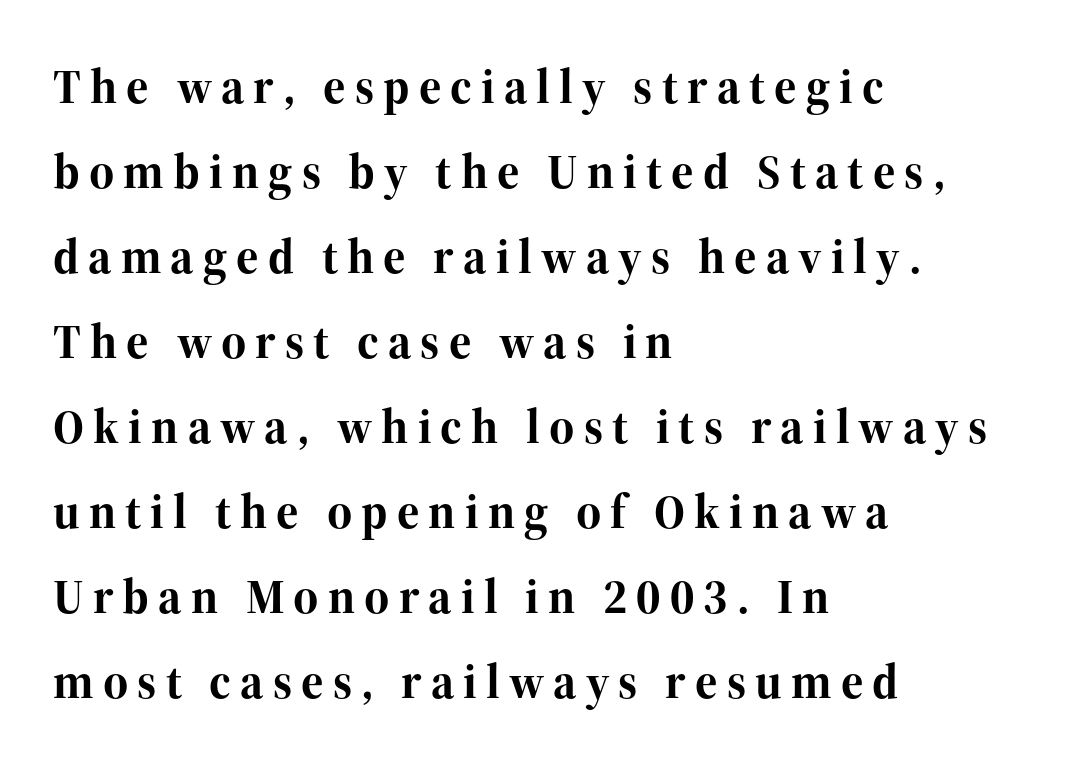
Check where the strokes stop: tiny serifs finish them off. Students, this is bold: see how much ink each stroke carries. A typesetter would call this proportional, since set widths differ per character. Quick note: not italic, upright. Bare-footed words on every line.
